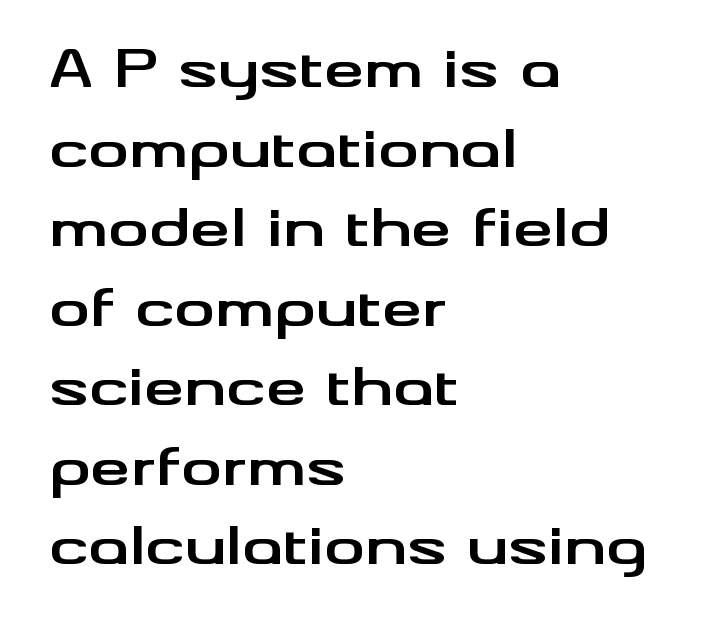
Reading down the column, the eye jumps a familiar distance to each next line. The glyphs in this specimen are sans serif. The face used here is rendered with its standard letterfit. Weight check: bold — yes, fully. You can tell it's not italic because the verticals are truly vertical. Varying glyph widths throughout — classic text-font behaviour.
